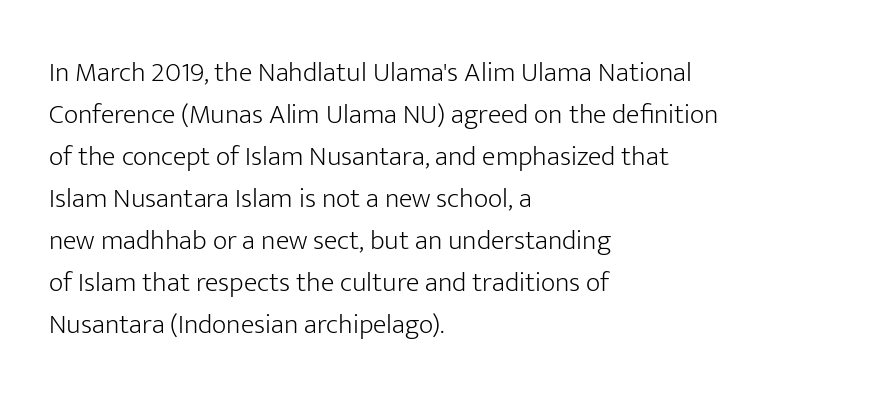
The image shows 28 px light sans-serif type, upright; set left-aligned, normal line spacing (1.5x), normal letter spacing, not underlined; low stroke contrast and a medium x-height.
